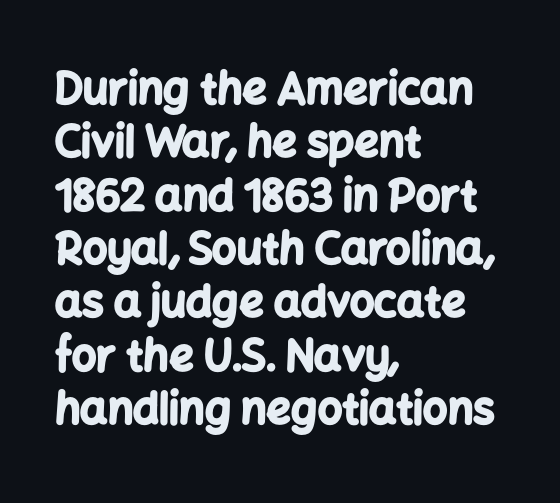
The characters display no serif detailing; their extremities are plain. No italicization has been applied; the sample stays upright. Heavy-handed strokes throughout: this text is bold. The face used here is proportionally spaced, like ordinary book or web type. Anything drawn beneath the words? Only blank space.
